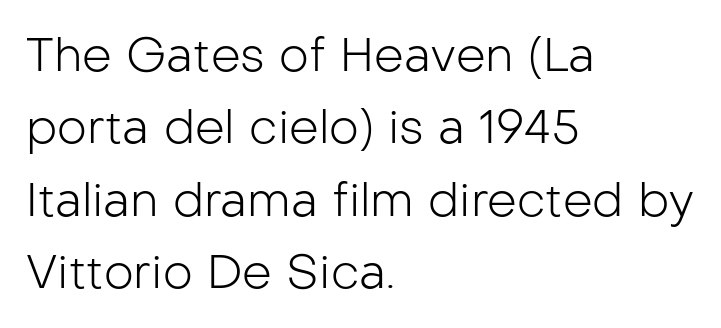
The image shows 47 px light sans-serif type, upright; set left-aligned, normal line spacing (1.54x), normal letter spacing, not underlined; low stroke contrast and a medium x-height.
